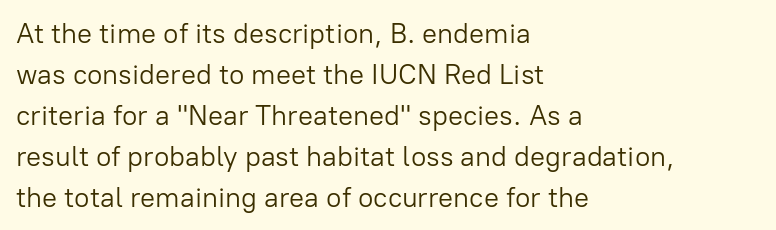
Words appear dense and cohesive because spacing is normal. Line beginnings align vertically; line endings do not. Baseline-to-baseline distance is the conventional proportion of letter height. Stroke thickness stays within the range of a standard reading face or lighter. The glyphs in this specimen are sans serif. The space beneath each line is pristine and unruled.
